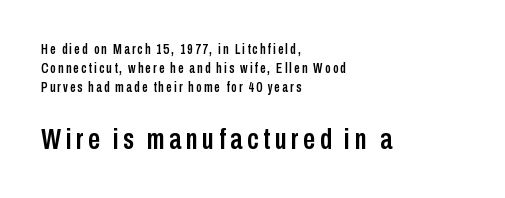
Alignment: flush left. Rendered with straight, roman letterforms. The rendering uses a moderate line-height, typical for paragraphs. The letters advance in unequal steps, a hallmark of proportional type. Note: smaller setting up top, larger setting below.
